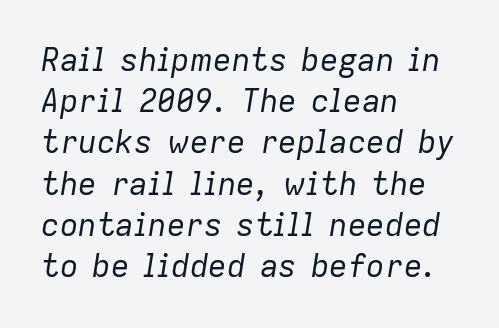
Q: Is the text bold? A: No.
Q: Is the text italic (slanted)? A: Yes, it leans right by about 9 degrees.
Q: Is the text underlined? A: No.
Q: How is the paragraph aligned? A: Left-aligned.
Q: Is the spacing between letters normal or unusually wide? A: Normal.
Q: Is the spacing between lines tight, normal or loose? A: Normal.
Q: Width (condensed, normal, or wide)? A: Normal.
Q: Stroke contrast? A: Low.
Q: x-height? A: Medium.
Q: Monospaced? A: No.
